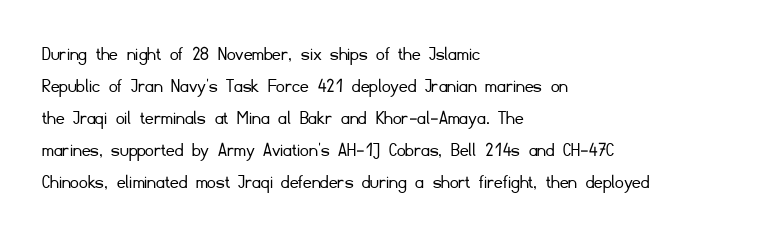
Q: Is the text bold? A: No.
Q: Is the text italic (slanted)? A: No, it is upright.
Q: Is the text underlined? A: No.
Q: How is the paragraph aligned? A: Left-aligned.
Q: Is the spacing between letters normal or unusually wide? A: Normal.
Q: Is the spacing between lines tight, normal or loose? A: Normal.
